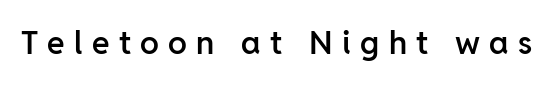
The image shows 32 px semibold sans-serif type, upright; set unusually wide letter spacing (+0.29 em), not underlined; low stroke contrast and a medium x-height.
